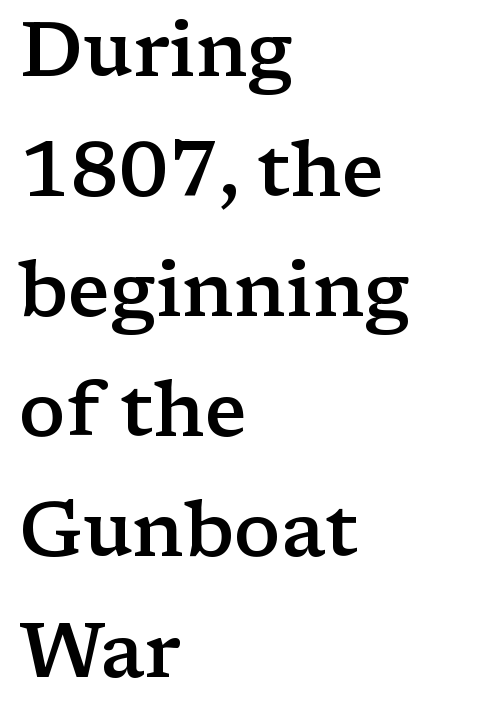
Q: Is the text bold? A: Semi-bold.
Q: Is the text italic (slanted)? A: No, it is upright.
Q: Is the typeface a serif or a sans-serif typeface? A: Serif.
Q: Is the text underlined? A: No.
Q: How is the paragraph aligned? A: Left-aligned.
Q: Is the spacing between letters normal or unusually wide? A: Normal.
Q: Is the spacing between lines tight, normal or loose? A: Normal.
Q: Width (condensed, normal, or wide)? A: Wide.
Q: Stroke contrast? A: Low.
Q: x-height? A: Medium.
Q: Monospaced? A: No.
